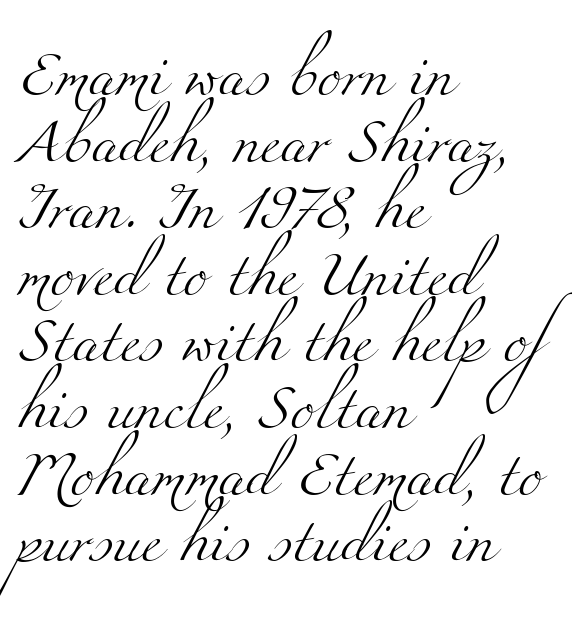
{"bold": "no", "weight": "light", "width": "wide", "stroke_contrast": "medium", "x_height": "small", "monospaced": "no", "underline": "no", "align": "left", "line_spacing": "normal", "line_spacing_ratio": 1.48, "letter_spacing": "normal", "letter_spacing_em": 0.0, "glyph_px": 45}
